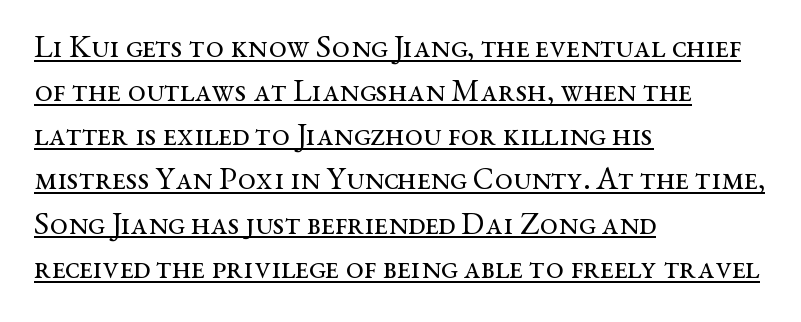
Q: Is the text bold? A: No.
Q: Is the text italic (slanted)? A: No, it is upright.
Q: Is the typeface a serif or a sans-serif typeface? A: Serif.
Q: Is the text underlined? A: Yes.
Q: How is the paragraph aligned? A: Left-aligned.
Q: Is the spacing between letters normal or unusually wide? A: Normal.
Q: Is the spacing between lines tight, normal or loose? A: Normal.
Q: Width (condensed, normal, or wide)? A: Wide.
Q: Stroke contrast? A: Medium.
Q: x-height? A: Medium.
Q: Monospaced? A: No.
